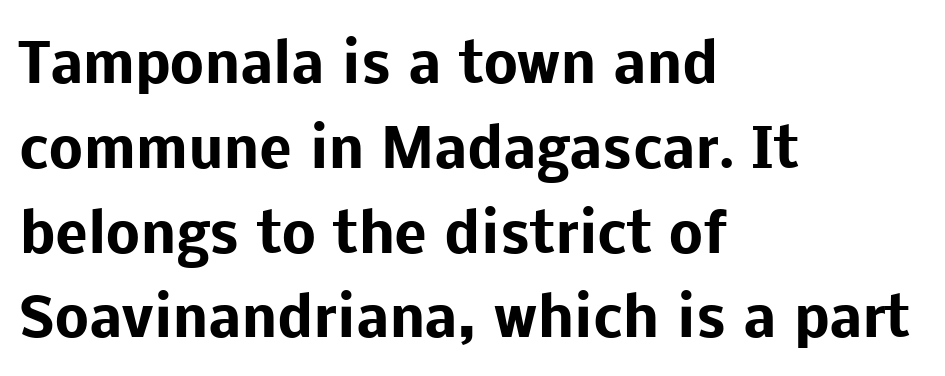
{"serif": "no", "italic": "no", "bold": "yes", "weight": "heavy", "width": "normal", "stroke_contrast": "low", "x_height": "medium", "monospaced": "no", "underline": "no", "align": "left", "line_spacing": "normal", "line_spacing_ratio": 1.57, "letter_spacing": "normal", "letter_spacing_em": 0.0, "glyph_px": 54}
